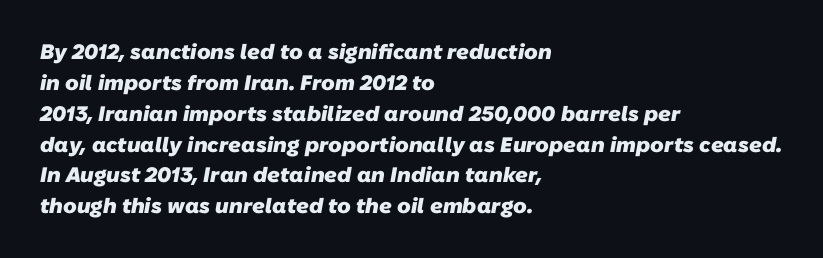
The image shows 21 px bold type; set left-aligned, normal line spacing (1.47x), normal letter spacing, not underlined.
